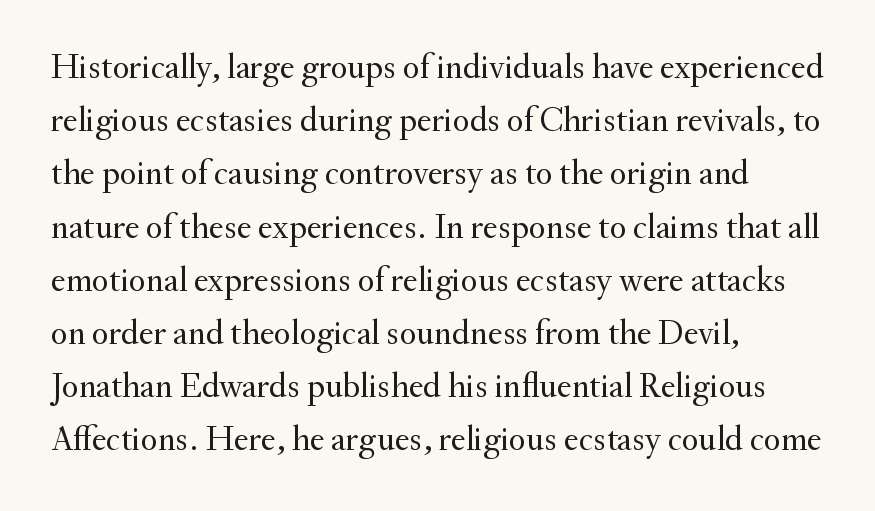
In terms of letterspacing, this is plain default setting. Stems and bowls with no extra thickness — not bold. This sample uses an upright cut, with every glyph sitting square on the baseline. The passage shown stacks its lines at a standard gap. Here the designer chose a conventional face with non-uniform glyph widths. Check where the strokes stop: tiny serifs finish them off.
